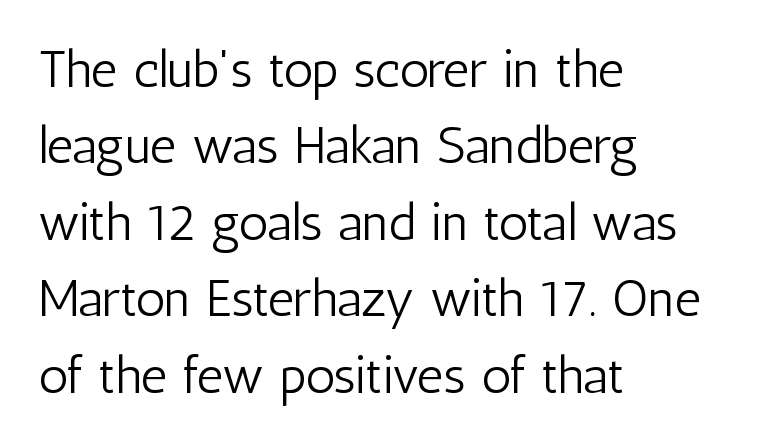
Q: Is the text bold? A: No.
Q: Is the text italic (slanted)? A: No, it is upright.
Q: Is the typeface a serif or a sans-serif typeface? A: Sans-serif.
Q: Is the text underlined? A: No.
Q: How is the paragraph aligned? A: Left-aligned.
Q: Is the spacing between letters normal or unusually wide? A: Normal.
Q: Is the spacing between lines tight, normal or loose? A: Normal.
Q: Width (condensed, normal, or wide)? A: Condensed.
Q: Stroke contrast? A: Low.
Q: x-height? A: Medium.
Q: Monospaced? A: No.
